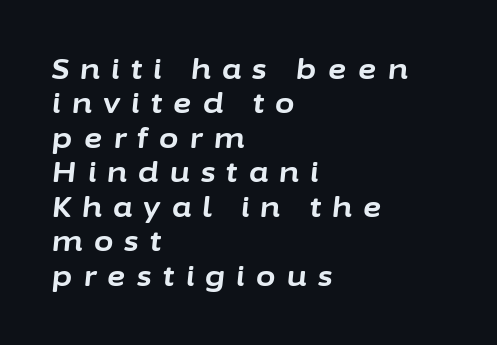
Q: Is the text bold? A: Yes.
Q: Is the text italic (slanted)? A: Yes, it leans right by about 6 degrees.
Q: Is the text underlined? A: No.
Q: How is the paragraph aligned? A: Left-aligned.
Q: Is the spacing between letters normal or unusually wide? A: Unusually wide.
Q: Width (condensed, normal, or wide)? A: Normal.
Q: Stroke contrast? A: Low.
Q: x-height? A: Medium.
Q: Monospaced? A: No.
